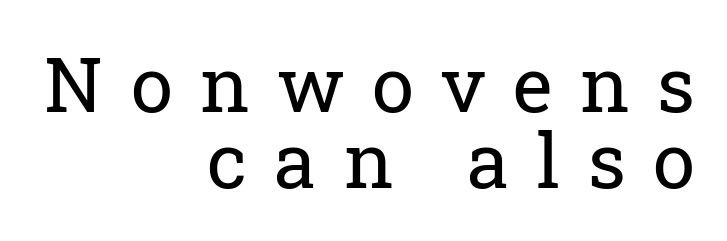
The passage is arranged like a letterhead date or caption credit — flush right. In terms of leading, this rendering errs on the cramped side. Notice how the stems are strictly vertical — no italics here. Classification — serif. Caption: face not bold, strokes unweighted. The letters advance in unequal steps, a hallmark of proportional type.
